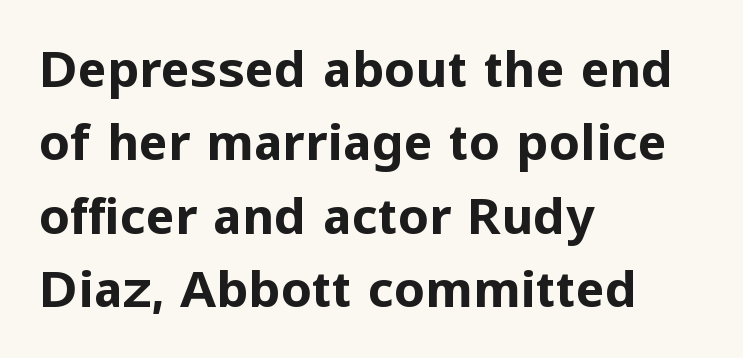
Q: Is the text bold? A: Yes.
Q: Is the text italic (slanted)? A: No, it is upright.
Q: Is the typeface a serif or a sans-serif typeface? A: Sans-serif.
Q: Is the text underlined? A: No.
Q: How is the paragraph aligned? A: Left-aligned.
Q: Is the spacing between letters normal or unusually wide? A: Normal.
Q: Is the spacing between lines tight, normal or loose? A: Normal.
Q: Width (condensed, normal, or wide)? A: Normal.
Q: Stroke contrast? A: Low.
Q: x-height? A: Medium.
Q: Monospaced? A: No.
